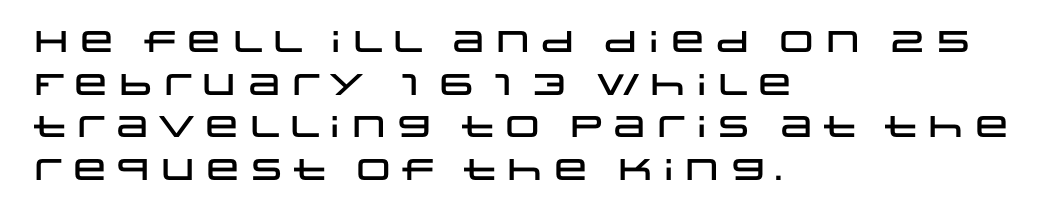
This sample uses an upright cut, with every glyph sitting square on the baseline. Has an underline been added? It has not. The paragraph has a hard left edge and a soft right edge. These lines keep a tight, regular rhythm from letter to letter. Leading matches the norm, producing a regular column. Nope, no serifs anywhere on these letters.
